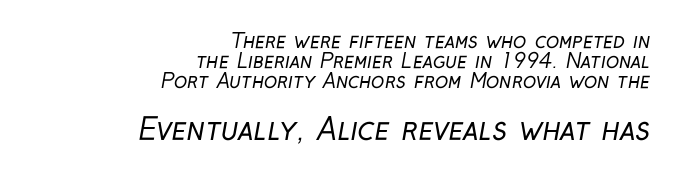
Any mark beneath the type? The region is blank. Horizontally, the lines are justified to the trailing edge only. Line spacing here is tight. The gaps between neighbouring characters are ordinary and unremarkable. Varying glyph widths throughout — classic text-font behaviour.
